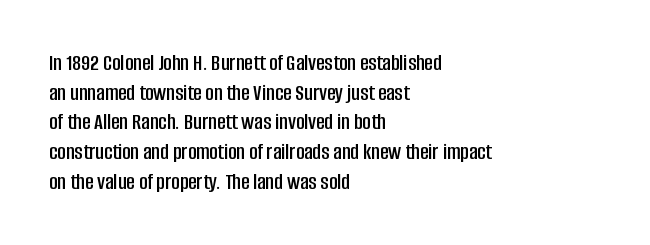
The image shows 23 px text type, upright; set left-aligned, normal line spacing (1.29x), normal letter spacing, not underlined.
